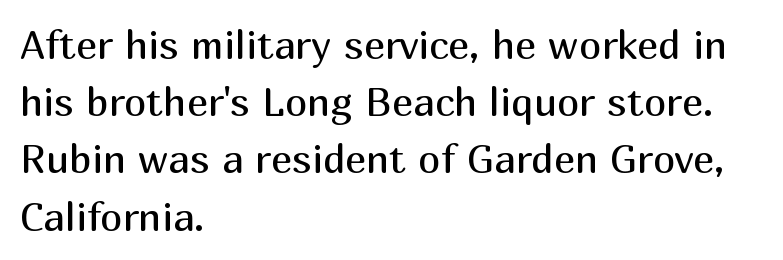
{"serif": "no", "italic": "no", "bold": "no", "weight": "regular", "width": "normal", "stroke_contrast": "medium", "x_height": "medium", "monospaced": "no", "underline": "no", "align": "left", "line_spacing": "normal", "line_spacing_ratio": 1.43, "letter_spacing": "normal", "letter_spacing_em": 0.0, "glyph_px": 40}
